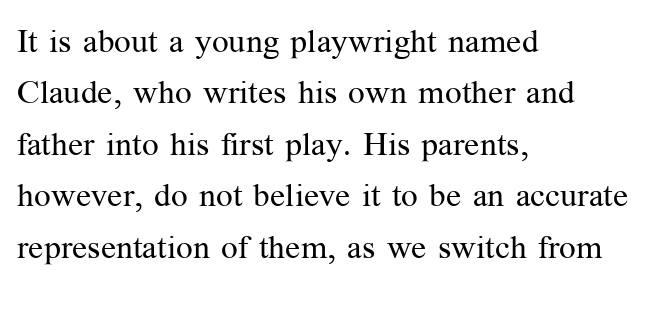
Stem width sits at or under what a default text font uses. If you measured baseline to baseline, you'd find a middling distance. Note the varied advance widths — an 'i' is clearly narrower than an 'm'. Typographically, this falls in the serif category. All the whitespace from short lines collects on the right.
